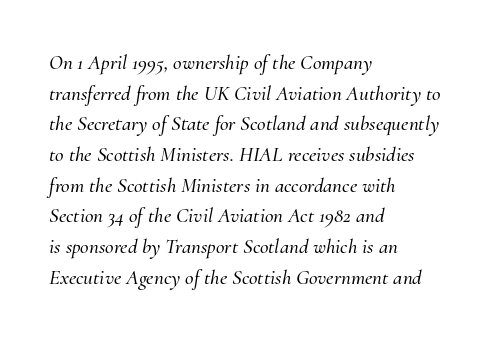
The image shows 21 px text type, italic (leaning right); set left-aligned, normal line spacing (1.46x), normal letter spacing, not underlined.
